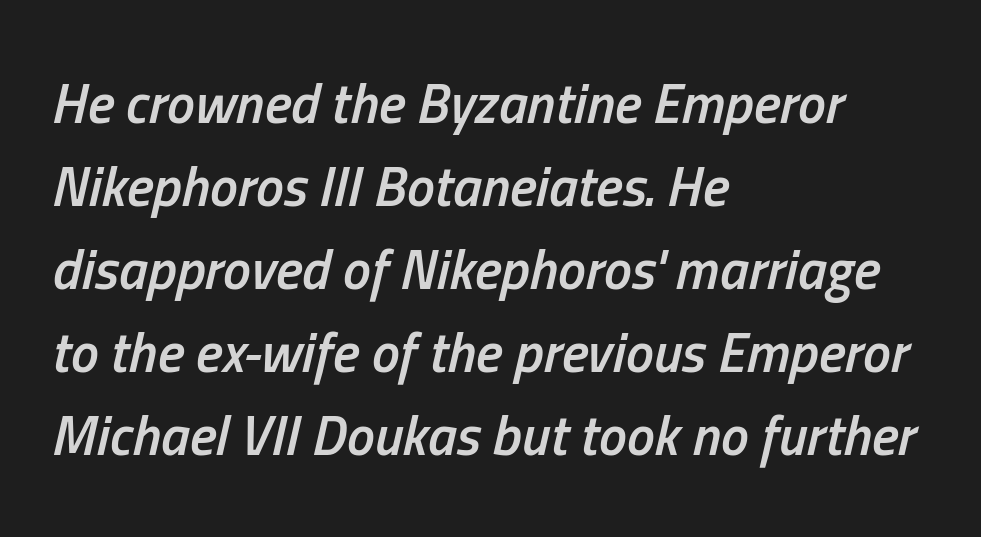
Q: Is the text bold? A: Semi-bold.
Q: Is the text italic (slanted)? A: Yes, it leans right by about 13 degrees.
Q: Is the text underlined? A: No.
Q: How is the paragraph aligned? A: Left-aligned.
Q: Is the spacing between letters normal or unusually wide? A: Normal.
Q: Is the spacing between lines tight, normal or loose? A: Normal.
Q: Width (condensed, normal, or wide)? A: Condensed.
Q: Stroke contrast? A: Low.
Q: x-height? A: Medium.
Q: Monospaced? A: No.
